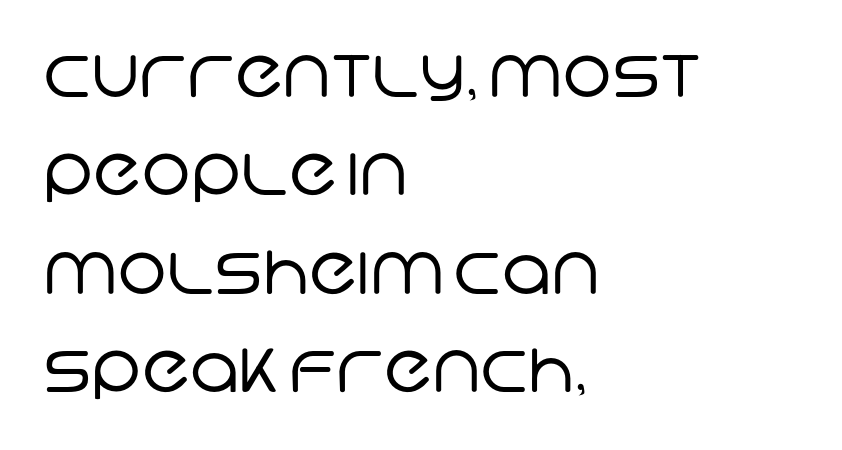
Compared with a centered layout, this one pins lines to the left instead. Leading matches the norm, producing a regular column. Does the type have serifs? No, each stem ends abruptly. A clean baseline with only descenders dipping below it. The weight would be labelled regular, book, light, or lighter still.
